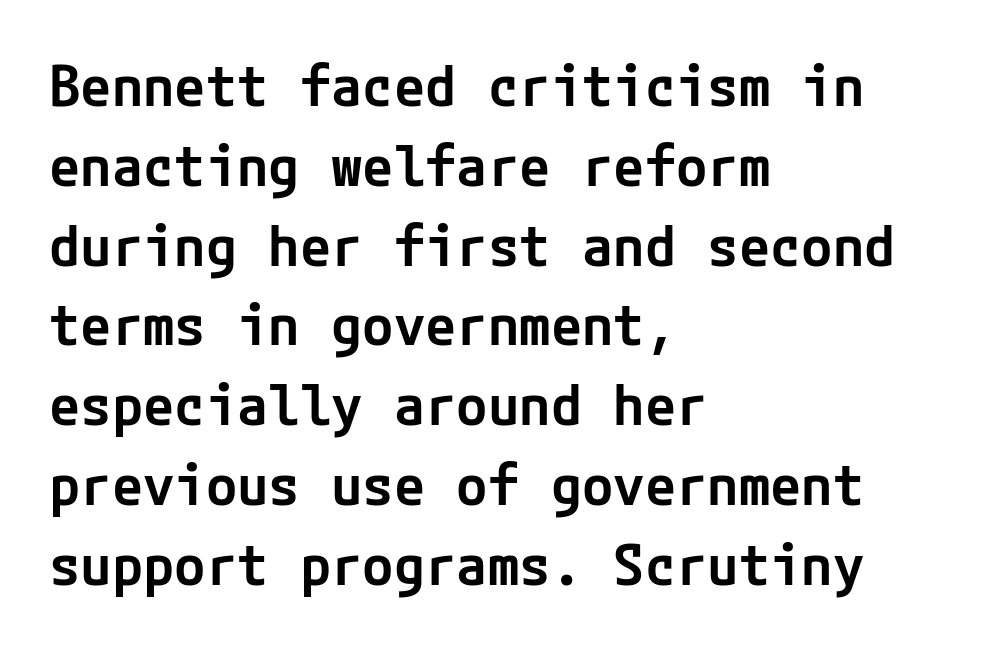
In terms of letterspacing, this is plain default setting. The foot of each line stays bare and open. The block of text has a typical density, with ordinary space between rows. Ascenders rise straight up at ninety degrees.
